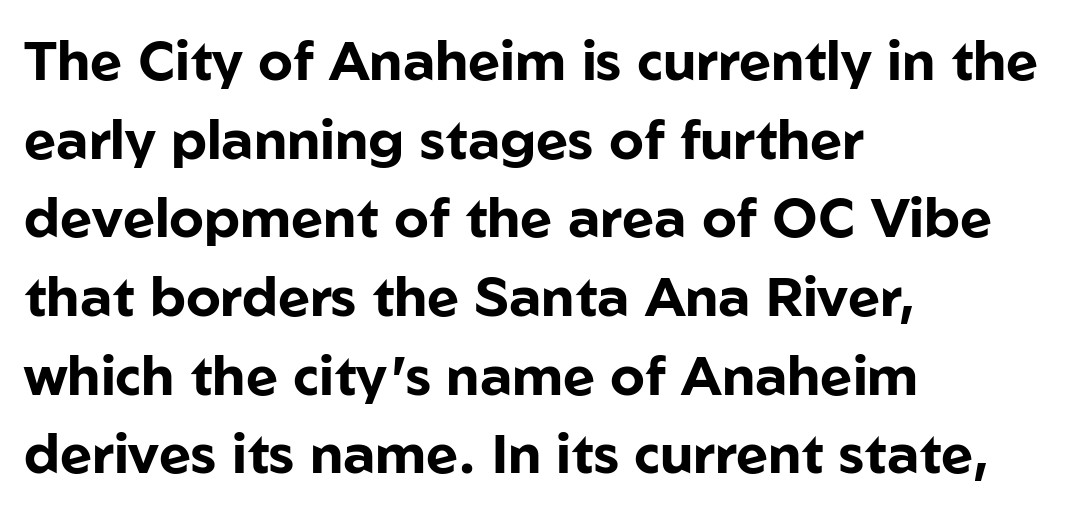
Q: Is the text bold? A: Yes.
Q: Is the text italic (slanted)? A: No, it is upright.
Q: Is the typeface a serif or a sans-serif typeface? A: Sans-serif.
Q: Is the text underlined? A: No.
Q: How is the paragraph aligned? A: Left-aligned.
Q: Is the spacing between letters normal or unusually wide? A: Normal.
Q: Is the spacing between lines tight, normal or loose? A: Normal.
Q: Width (condensed, normal, or wide)? A: Normal.
Q: Stroke contrast? A: Low.
Q: x-height? A: Medium.
Q: Monospaced? A: No.
